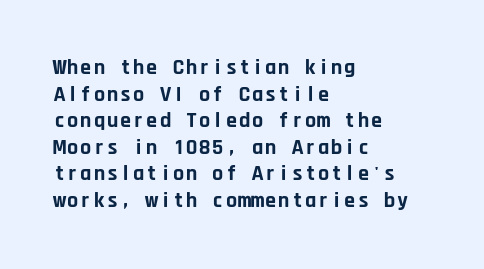
Q: Is the text bold? A: Yes.
Q: Is the text italic (slanted)? A: No, it is upright.
Q: Is the text underlined? A: No.
Q: How is the paragraph aligned? A: Left-aligned.
Q: Is the spacing between letters normal or unusually wide? A: Normal.
